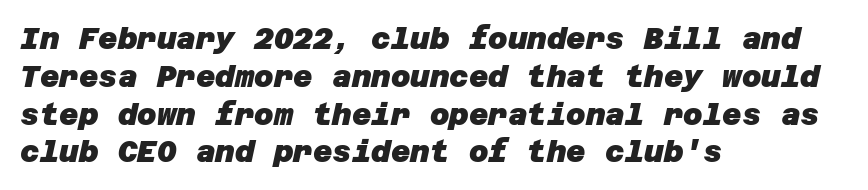
The typesetter chose a ragged-right arrangement here. Is this a sans? Yes — the strokes have no serifs. Descender tails drop into unmarked territory. The block of text has a typical density, with ordinary space between rows. The type is set solid horizontally, with unmodified tracking. Typesetter's note: full bold, strokes at maximum text heaviness.
